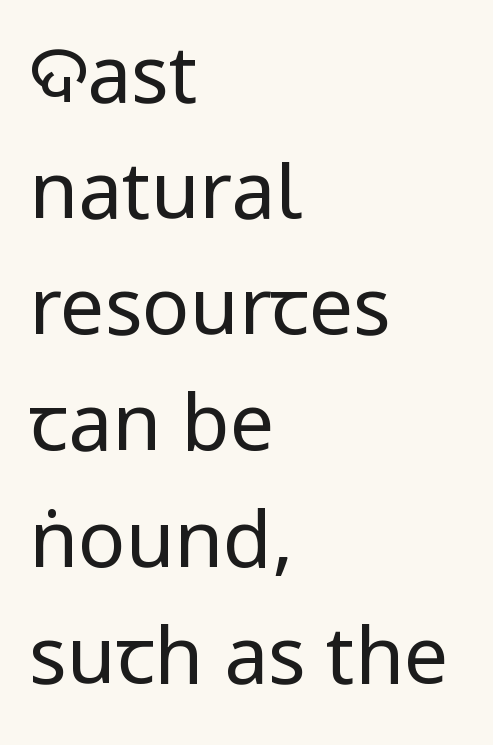
Think of a printed novel: that variable character pitch is what you see here. No extra tracking has been applied to these lines. The space beneath each line is pristine and unruled. The letters look calm and open, with moderate or lighter stems. All the whitespace from short lines collects on the right. Nope, no serifs anywhere on these letters.
